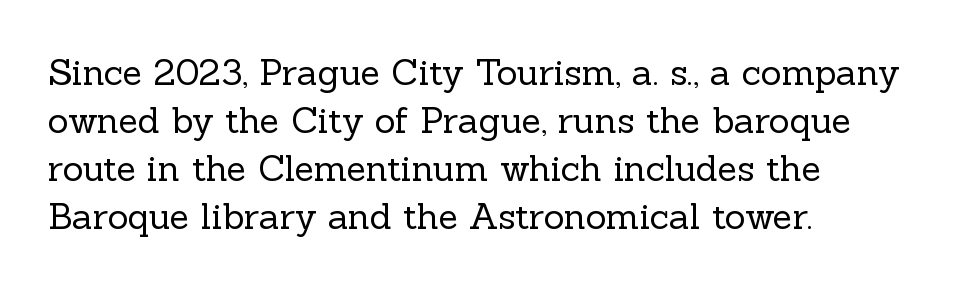
Caption: multi-line text, flush left, ragged right. One glance says typical: line gaps are just what's usual. Proportional: the letters do not fall into vertical columns. No letter is thick-stroked: the sample isn't bold. Lines of text with bare space underneath.
